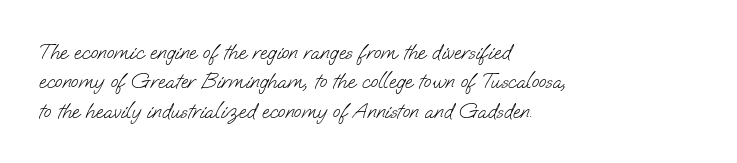
The rendering uses a moderate line-height, typical for paragraphs. Nothing heavy about these letters — not bold at all. In CSS terms this would be text-align: left. No extra tracking has been applied to these lines.
